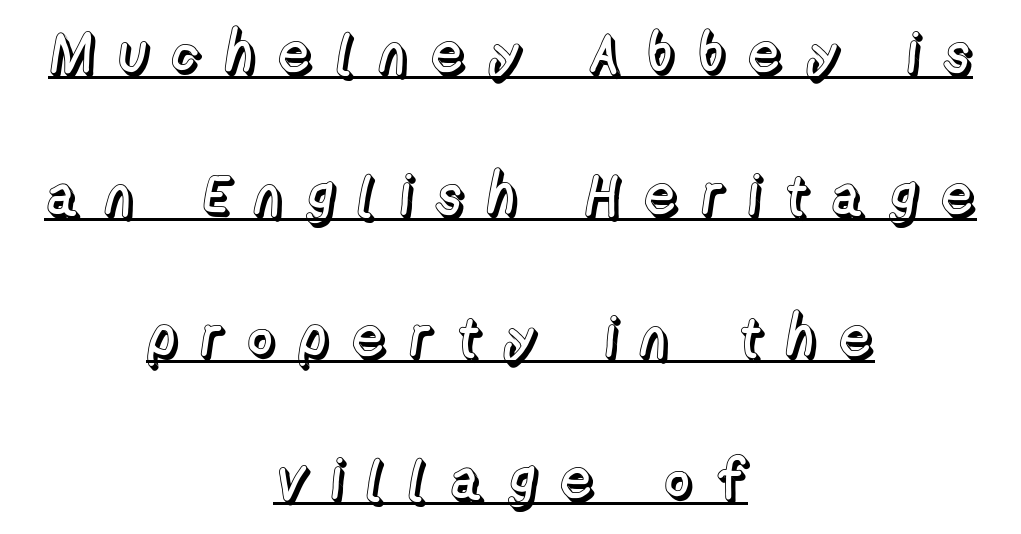
Baseline-to-baseline distance is far greater than the letter height. A typographer would call this underscored text. Compared with typical body copy, the letter spacing here is much looser. The typesetter chose a symmetrical, centered arrangement here. A typesetter would call this proportional, since set widths differ per character.
